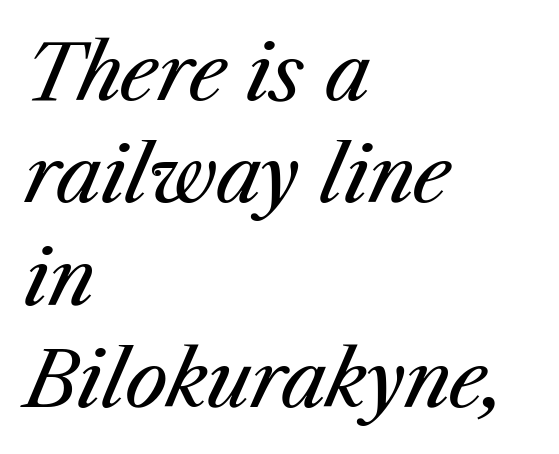
{"italic": "yes", "lean": "right", "slant_degrees": 23, "bold": "no", "weight": "regular", "width": "normal", "stroke_contrast": "medium", "x_height": "medium", "monospaced": "no", "underline": "no", "align": "left", "line_spacing": "normal", "line_spacing_ratio": 1.33, "letter_spacing": "normal", "letter_spacing_em": 0.0, "glyph_px": 77}
